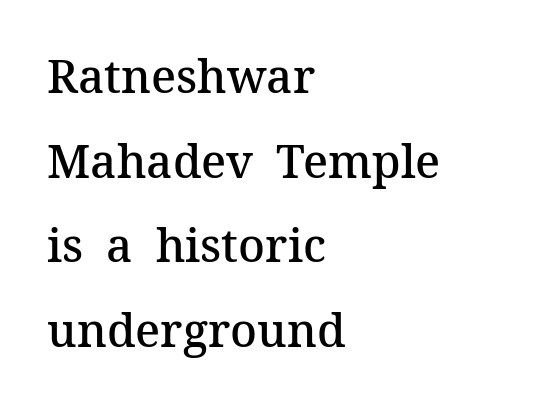
Check under the words: just untouched page. The letters stand straight up with perfectly vertical stems. Summary of weight: moderately heavy, a semibold. The face used here is proportionally spaced, like ordinary book or web type. This sample is left-justified, so line endings fall wherever the words run out. Honestly, the letter spacing is just normal — you wouldn't notice it.
